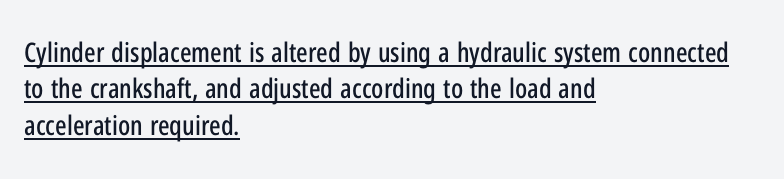
Q: Is the text italic (slanted)? A: No, it is upright.
Q: Is the text underlined? A: Yes.
Q: How is the paragraph aligned? A: Left-aligned.
Q: Is the spacing between letters normal or unusually wide? A: Normal.
Q: Is the spacing between lines tight, normal or loose? A: Normal.
